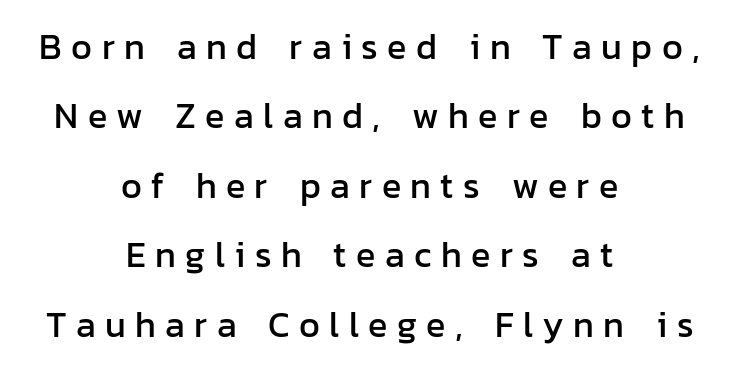
The image shows 36 px sans-serif type, upright; set centered, loose line spacing (1.93x), unusually wide letter spacing (+0.26 em), not underlined; low stroke contrast and a medium x-height.
